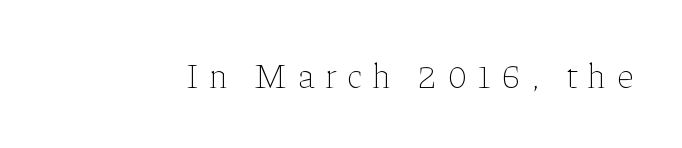
Q: Is the text bold? A: No.
Q: Is the text italic (slanted)? A: No, it is upright.
Q: Is the text underlined? A: No.
Q: Is the spacing between letters normal or unusually wide? A: Unusually wide.
Q: Width (condensed, normal, or wide)? A: Normal.
Q: Stroke contrast? A: Low.
Q: x-height? A: Medium.
Q: Monospaced? A: No.
